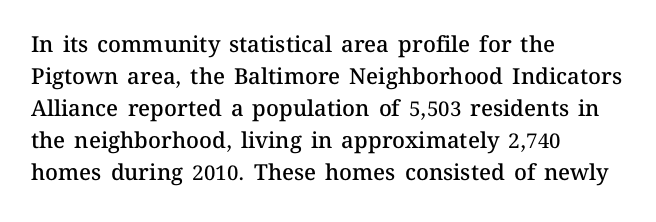
The image shows 22 px text type, upright; set left-aligned, normal line spacing (1.45x), normal letter spacing, not underlined.
